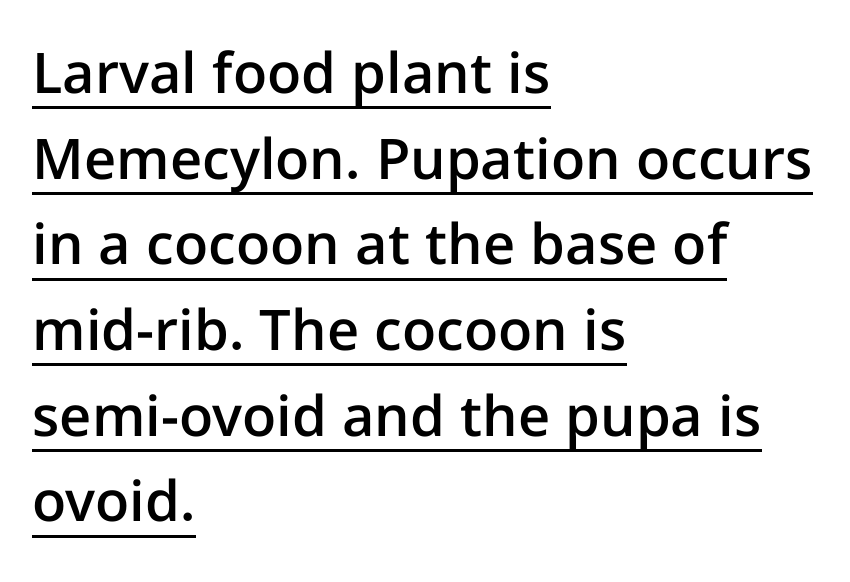
Q: Is the text bold? A: Semi-bold.
Q: Is the text italic (slanted)? A: No, it is upright.
Q: Is the typeface a serif or a sans-serif typeface? A: Sans-serif.
Q: Is the text underlined? A: Yes.
Q: How is the paragraph aligned? A: Left-aligned.
Q: Is the spacing between letters normal or unusually wide? A: Normal.
Q: Is the spacing between lines tight, normal or loose? A: Normal.
Q: Width (condensed, normal, or wide)? A: Normal.
Q: Stroke contrast? A: Low.
Q: x-height? A: Medium.
Q: Monospaced? A: No.
